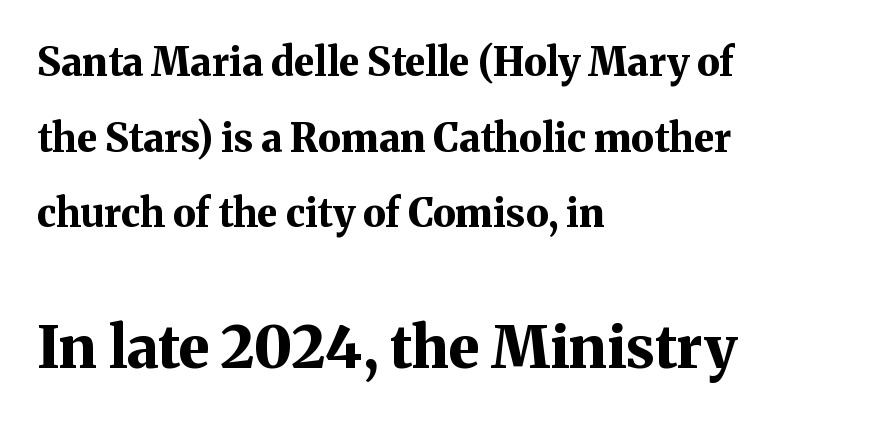
Q: Is the text bold? A: Yes.
Q: Is the text italic (slanted)? A: No, it is upright.
Q: Is the typeface a serif or a sans-serif typeface? A: Serif.
Q: Is the text underlined? A: No.
Q: How is the paragraph aligned? A: Left-aligned.
Q: Is the spacing between letters normal or unusually wide? A: Normal.
Q: Is the spacing between lines tight, normal or loose? A: Loose.
Q: Which block of text is set in a larger size, the first (top) or the second (bottom)? A: The second (bottom) one.
Q: Width (condensed, normal, or wide)? A: Normal.
Q: Stroke contrast? A: Medium.
Q: x-height? A: Medium.
Q: Monospaced? A: No.
